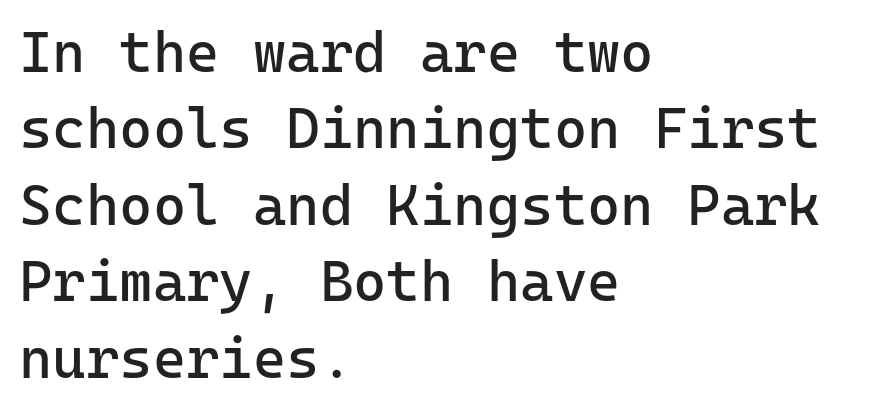
The image shows 57 px regular-weight sans-serif type, upright; set left-aligned, normal line spacing (1.34x), normal letter spacing, not underlined; low stroke contrast and a medium x-height.
